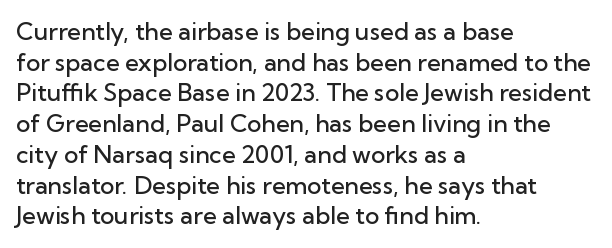
The image shows 24 px text type, upright; set left-aligned, normal line spacing (1.28x), normal letter spacing, not underlined.
